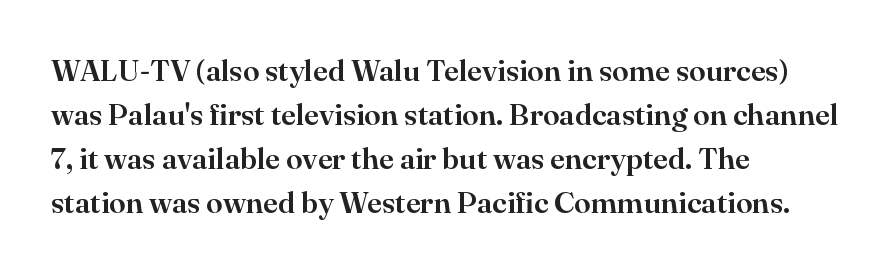
Q: Is the text italic (slanted)? A: No, it is upright.
Q: Is the typeface a serif or a sans-serif typeface? A: Serif.
Q: Is the text underlined? A: No.
Q: How is the paragraph aligned? A: Left-aligned.
Q: Is the spacing between letters normal or unusually wide? A: Normal.
Q: Is the spacing between lines tight, normal or loose? A: Normal.
Q: Width (condensed, normal, or wide)? A: Normal.
Q: Stroke contrast? A: High.
Q: x-height? A: Small.
Q: Monospaced? A: No.
